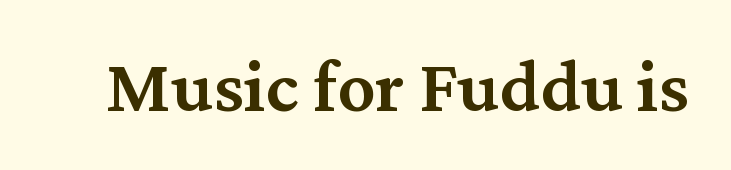
{"serif": "yes", "italic": "no", "bold": "semi", "weight": "semibold", "width": "normal", "stroke_contrast": "medium", "x_height": "medium", "monospaced": "no", "underline": "no", "letter_spacing": "normal", "letter_spacing_em": 0.0, "glyph_px": 76}
